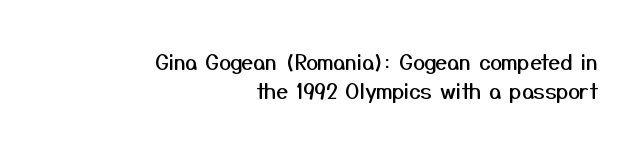
Interline gaps are of average width in this sample. This is the regular roman posture of the typeface. The setting favours the right margin, as signatures and pull-quotes sometimes do. Nobody drew a line under any word here.
